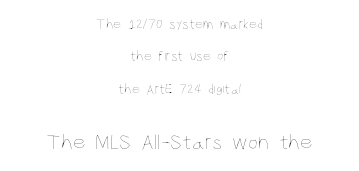
The image shows 22 px text type, upright; set centered, loose line spacing (2.32x), normal letter spacing, not underlined; the second (bottom) block is 1.57x larger.
